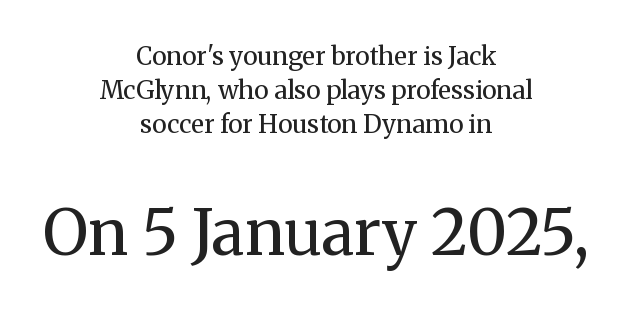
The image shows 63 px regular-weight serif type, upright; set centered, normal line spacing (1.37x), normal letter spacing, not underlined; the second (bottom) block is 2.52x larger; medium stroke contrast and a medium x-height.
